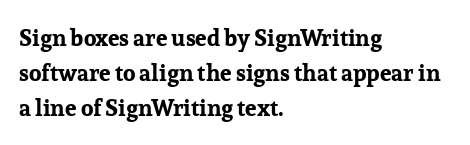
A normal amount of white space separates one row of letters from the next. The lines in this sample share a left origin and differ only in where they stop. Characters follow at the spacing the type designer built in. In terms of weight, the rendering is a true, heavy bold.
